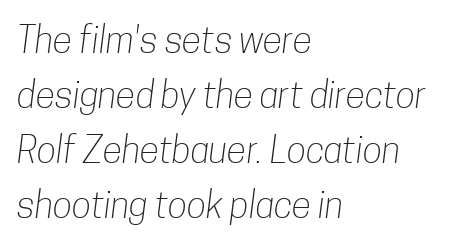
{"serif": "no", "bold": "no", "weight": "light", "width": "condensed", "stroke_contrast": "low", "x_height": "medium", "monospaced": "no", "underline": "no", "align": "left", "line_spacing": "normal", "line_spacing_ratio": 1.53, "letter_spacing": "normal", "letter_spacing_em": 0.0, "glyph_px": 36}
